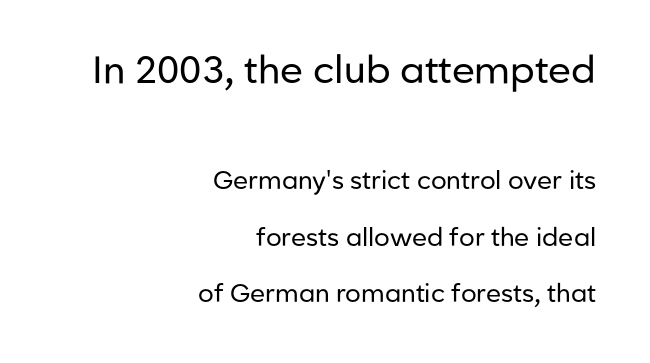
The image shows 38 px regular-weight sans-serif type, upright; set right-aligned, loose line spacing (2.26x), normal letter spacing, not underlined; the first (top) block is 1.52x larger; low stroke contrast and a medium x-height.
